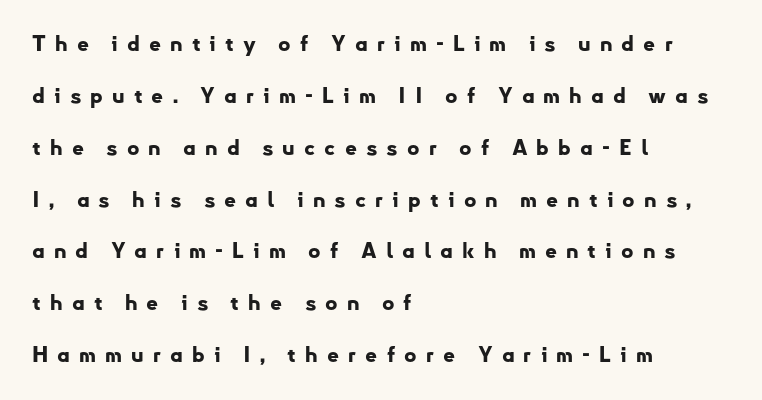
The image shows 21 px bold type, upright; set left-aligned, loose line spacing (2.47x), unusually wide letter spacing (+0.43 em), not underlined.
